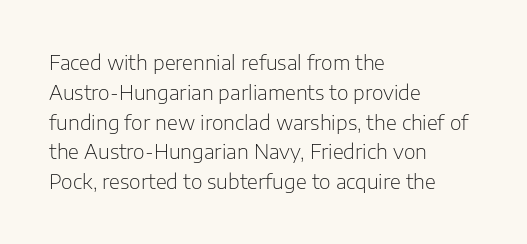
The image shows 20 px text type, upright; set left-aligned, normal line spacing (1.49x), normal letter spacing, not underlined.
